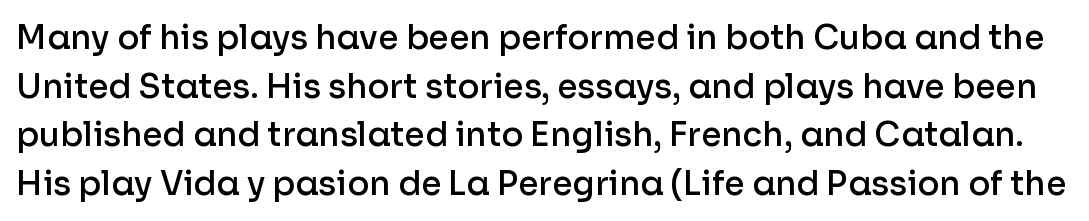
Q: Is the text bold? A: Semi-bold.
Q: Is the text italic (slanted)? A: No, it is upright.
Q: Is the typeface a serif or a sans-serif typeface? A: Sans-serif.
Q: Is the text underlined? A: No.
Q: Is the spacing between letters normal or unusually wide? A: Normal.
Q: Is the spacing between lines tight, normal or loose? A: Normal.
Q: Width (condensed, normal, or wide)? A: Normal.
Q: Stroke contrast? A: Low.
Q: x-height? A: Medium.
Q: Monospaced? A: No.
